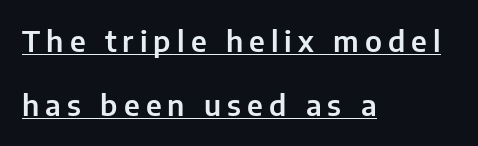
Horizontal bands of white between lines are thick stripes. These lines are set flush left with a ragged right edge. What kind of face is this? One without serifs — a sans. Posture: straight, roman, zero tilt. Character widths vary here, with narrow letters taking less room than wide ones.
